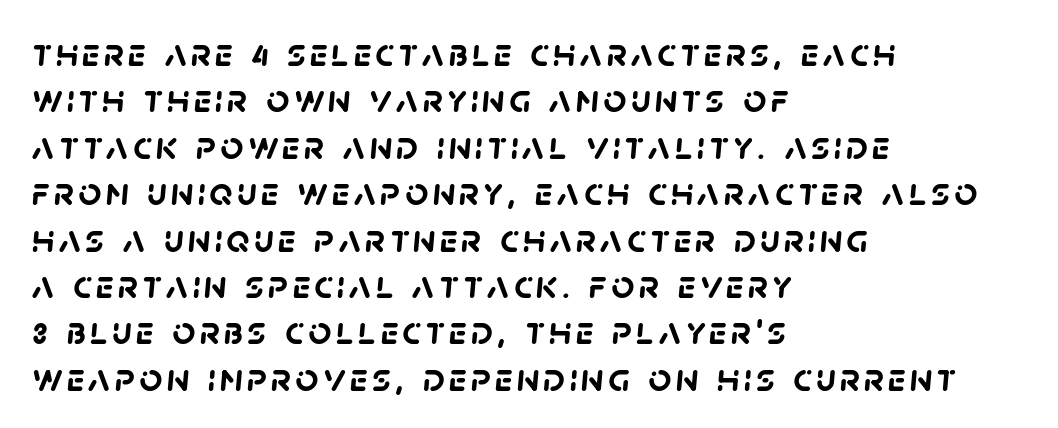
Q: Is the text bold? A: Yes.
Q: Is the typeface a serif or a sans-serif typeface? A: Sans-serif.
Q: Is the text underlined? A: No.
Q: How is the paragraph aligned? A: Left-aligned.
Q: Width (condensed, normal, or wide)? A: Normal.
Q: Stroke contrast? A: Low.
Q: x-height? A: Large.
Q: Monospaced? A: No.
